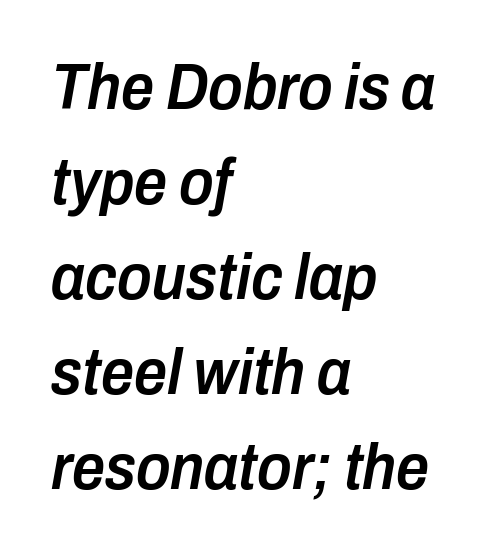
Q: Is the text bold? A: Semi-bold.
Q: Is the text italic (slanted)? A: Yes, it leans right by about 10 degrees.
Q: Is the text underlined? A: No.
Q: How is the paragraph aligned? A: Left-aligned.
Q: Is the spacing between letters normal or unusually wide? A: Normal.
Q: Is the spacing between lines tight, normal or loose? A: Normal.
Q: Width (condensed, normal, or wide)? A: Condensed.
Q: Stroke contrast? A: Low.
Q: x-height? A: Medium.
Q: Monospaced? A: No.
